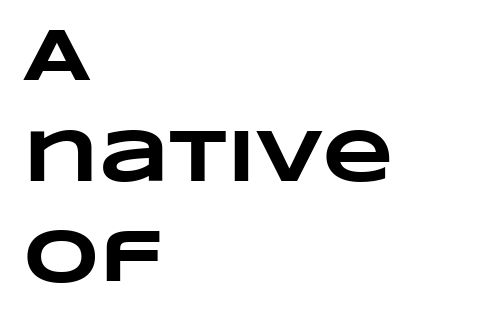
The image shows 74 px heavy, wide type; set left-aligned, normal line spacing (1.36x), normal letter spacing, not underlined; low stroke contrast and a large x-height.
